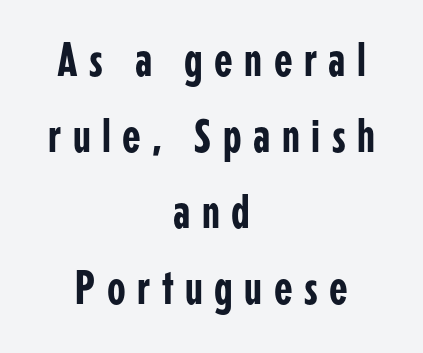
The image shows 48 px condensed sans-serif type, upright; set centered, normal line spacing (1.58x), unusually wide letter spacing (+0.24 em), not underlined; low stroke contrast and a medium x-height.
